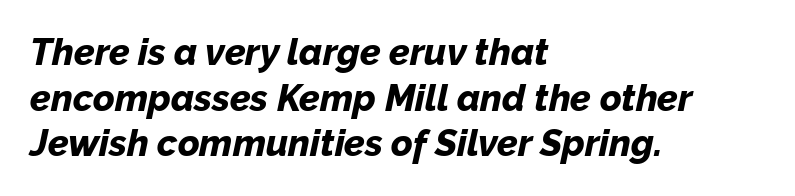
{"italic": "yes", "lean": "right", "slant_degrees": 12, "bold": "yes", "weight": "bold", "width": "normal", "stroke_contrast": "low", "x_height": "medium", "monospaced": "no", "underline": "no", "align": "left", "line_spacing_ratio": 1.23, "letter_spacing": "normal", "letter_spacing_em": 0.0, "glyph_px": 37}
